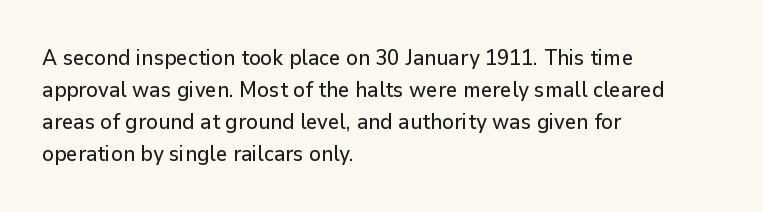
{"italic": "no", "underline": "no", "align": "left", "line_spacing": "normal", "line_spacing_ratio": 1.46, "letter_spacing": "normal", "letter_spacing_em": 0.0, "glyph_px": 22}
